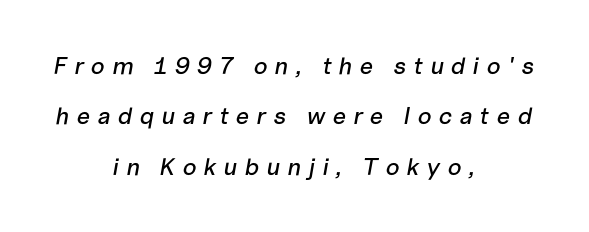
{"italic": "yes", "lean": "right", "slant_degrees": 10, "underline": "no", "align": "center", "line_spacing": "loose", "line_spacing_ratio": 2.1, "letter_spacing": "wide", "letter_spacing_em": 0.3, "glyph_px": 24}
